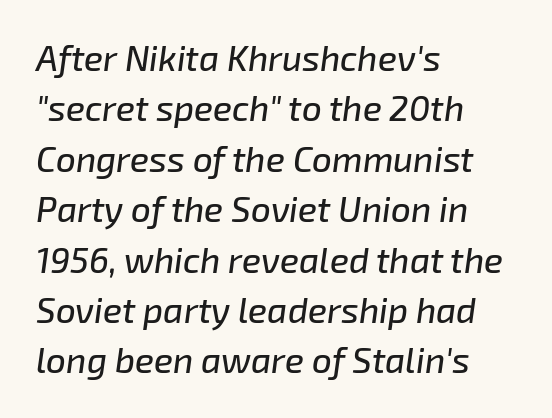
{"italic": "yes", "lean": "right", "slant_degrees": 8, "width": "normal", "stroke_contrast": "low", "x_height": "medium", "monospaced": "no", "underline": "no", "align": "left", "line_spacing": "normal", "line_spacing_ratio": 1.44, "letter_spacing": "normal", "letter_spacing_em": 0.0, "glyph_px": 35}
